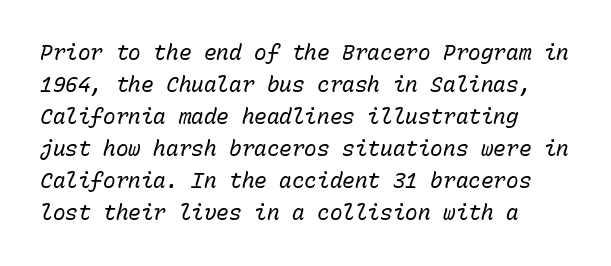
The image shows 21 px text type, italic (leaning right); set normal line spacing (1.52x), normal letter spacing, not underlined.
